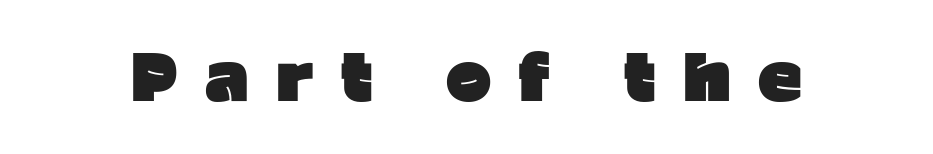
Q: Is the text bold? A: Yes.
Q: Is the text italic (slanted)? A: No, it is upright.
Q: Is the typeface a serif or a sans-serif typeface? A: Sans-serif.
Q: Is the text underlined? A: No.
Q: Is the spacing between letters normal or unusually wide? A: Unusually wide.
Q: Width (condensed, normal, or wide)? A: Normal.
Q: Stroke contrast? A: Low.
Q: x-height? A: Medium.
Q: Monospaced? A: No.
